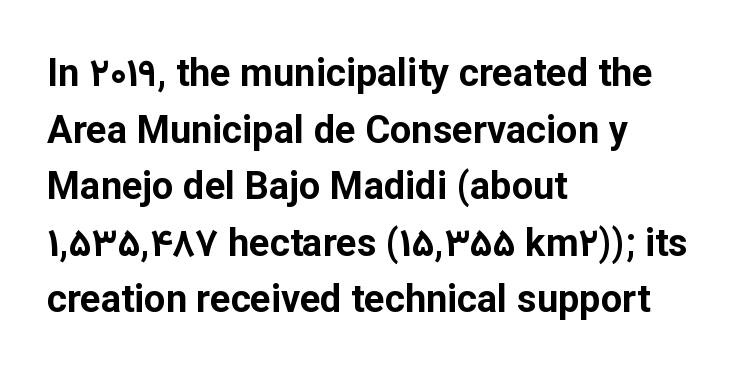
Q: Is the text bold? A: Yes.
Q: Is the text italic (slanted)? A: No, it is upright.
Q: Is the typeface a serif or a sans-serif typeface? A: Sans-serif.
Q: Is the text underlined? A: No.
Q: How is the paragraph aligned? A: Left-aligned.
Q: Is the spacing between letters normal or unusually wide? A: Normal.
Q: Is the spacing between lines tight, normal or loose? A: Normal.
Q: Width (condensed, normal, or wide)? A: Normal.
Q: Stroke contrast? A: Low.
Q: x-height? A: Medium.
Q: Monospaced? A: No.
